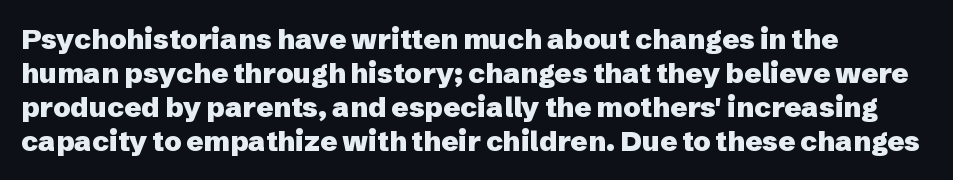
The image shows 28 px heavy sans-serif type, upright; set left-aligned, line spacing 1.21x, normal letter spacing, not underlined; low stroke contrast and a medium x-height.
